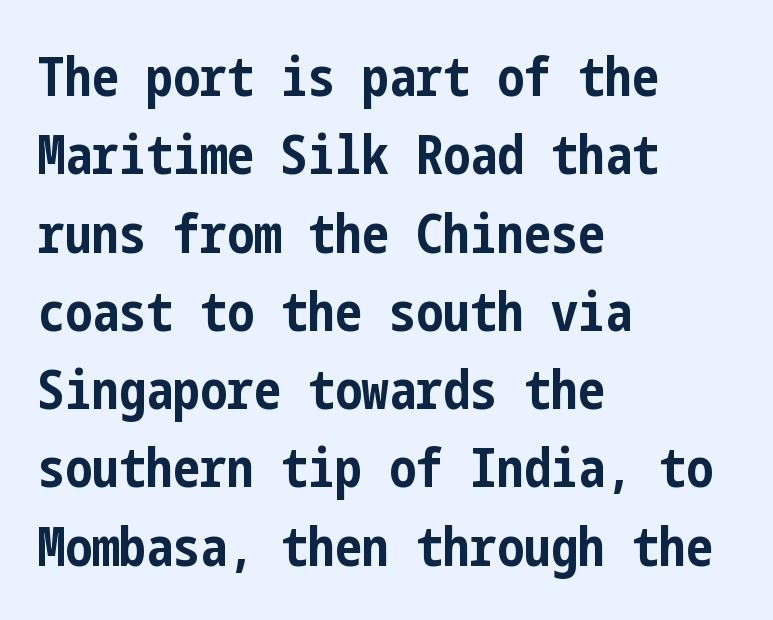
Q: Is the text bold? A: Yes.
Q: Is the text italic (slanted)? A: No, it is upright.
Q: Is the typeface a serif or a sans-serif typeface? A: Sans-serif.
Q: Is the text underlined? A: No.
Q: How is the paragraph aligned? A: Left-aligned.
Q: Is the spacing between letters normal or unusually wide? A: Normal.
Q: Is the spacing between lines tight, normal or loose? A: Normal.
Q: Width (condensed, normal, or wide)? A: Condensed.
Q: Stroke contrast? A: Low.
Q: x-height? A: Medium.
